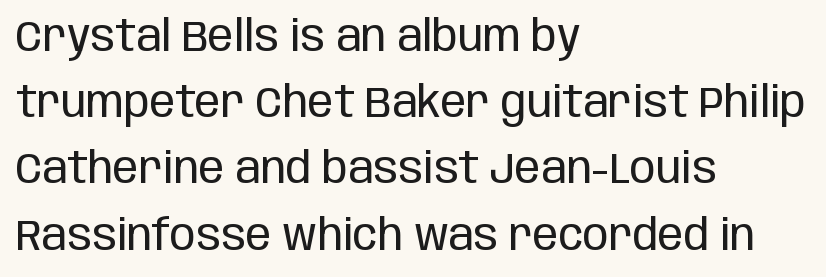
Horizontal bands of white between lines are of average thickness. How are the letters spaced? Ordinarily, with no added tracking. Examine the stroke ends and you'll find no serifs. Rule under the text: the space is simply empty. Do the letters lean? They stand straight. These lines are rendered in a variable-pitch font.
